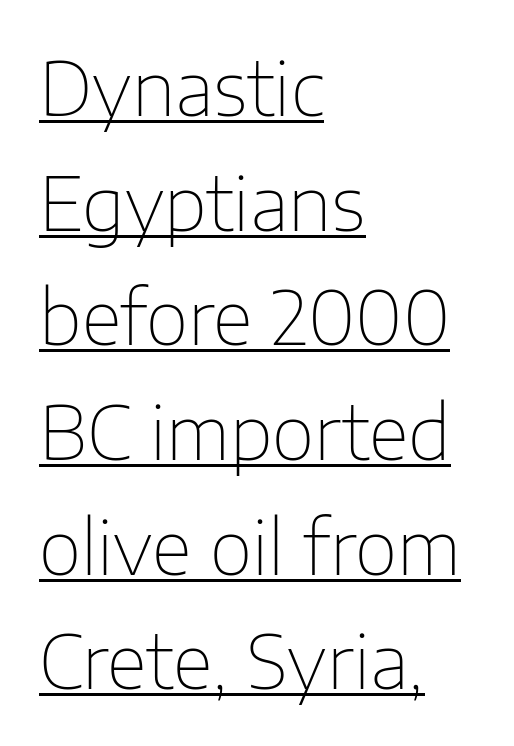
{"serif": "no", "italic": "no", "bold": "no", "weight": "thin", "width": "normal", "stroke_contrast": "low", "x_height": "medium", "monospaced": "no", "underline": "yes", "align": "left", "line_spacing": "normal", "line_spacing_ratio": 1.55, "letter_spacing": "normal", "letter_spacing_em": 0.0, "glyph_px": 74}
